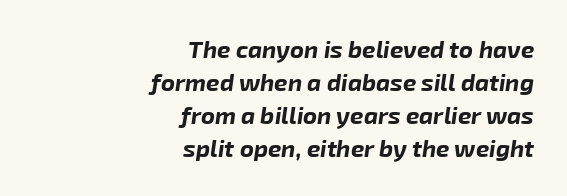
Q: Is the text bold? A: Yes.
Q: Is the text italic (slanted)? A: Yes, it leans right by about 8 degrees.
Q: Is the text underlined? A: No.
Q: How is the paragraph aligned? A: Right-aligned.
Q: Is the spacing between letters normal or unusually wide? A: Normal.
Q: Is the spacing between lines tight, normal or loose? A: Normal.
